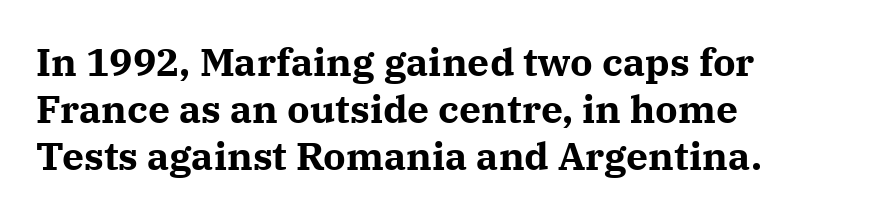
The image shows 39 px bold serif type, upright; set left-aligned, line spacing 1.21x, normal letter spacing, not underlined; medium stroke contrast and a medium x-height.
